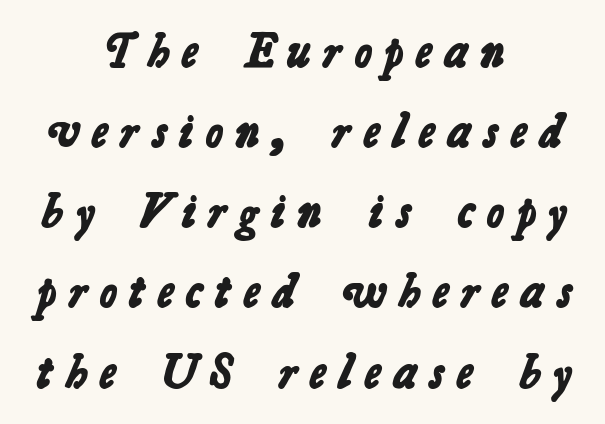
Horizontal bands of white between lines are of average thickness. The designer went with a sans here, leaving each stem footless. Line starts and ends both wander, symmetrically. Typesetter's note: full bold, strokes at maximum text heaviness. Lines of text with bare space underneath.
